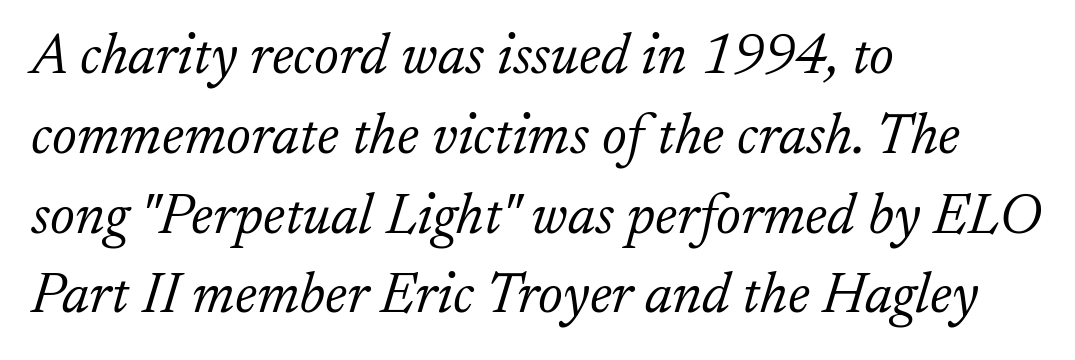
The rendering uses a moderate line-height, typical for paragraphs. Inter-character spacing is left at the font's built-in metrics. Type without underlining. The axis of the letterforms is tilted away from vertical. A classic flush-left, rag-right setting is used for this passage. Look at the bottom of the vertical strokes: they flare into serifs here.
